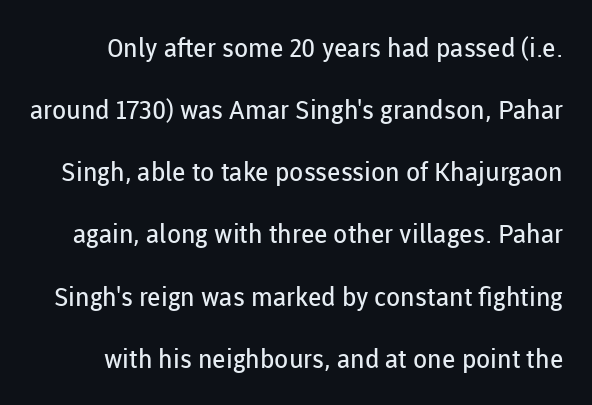
{"italic": "no", "bold": "no", "underline": "no", "line_spacing": "loose", "line_spacing_ratio": 2.39, "letter_spacing": "normal", "letter_spacing_em": 0.0, "glyph_px": 26}
